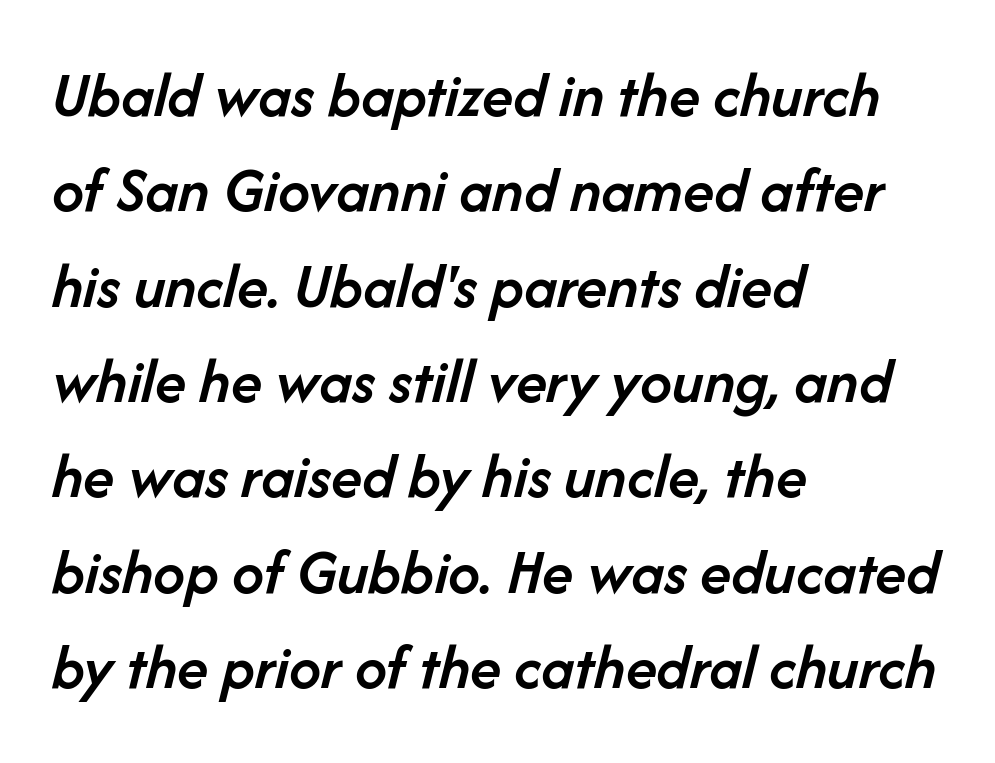
Q: Is the text bold? A: Semi-bold.
Q: Is the text italic (slanted)? A: Yes, it leans right by about 14 degrees.
Q: Is the text underlined? A: No.
Q: How is the paragraph aligned? A: Left-aligned.
Q: Is the spacing between letters normal or unusually wide? A: Normal.
Q: Is the spacing between lines tight, normal or loose? A: Normal.
Q: Width (condensed, normal, or wide)? A: Normal.
Q: Stroke contrast? A: Low.
Q: x-height? A: Medium.
Q: Monospaced? A: No.
